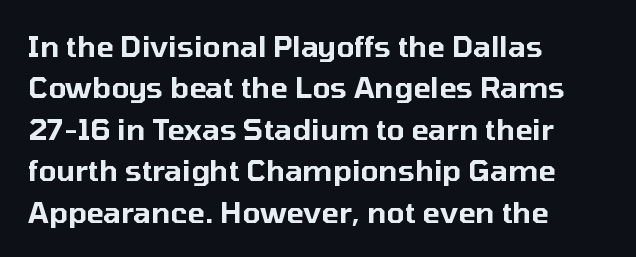
{"serif": "no", "italic": "no", "width": "normal", "stroke_contrast": "low", "x_height": "medium", "monospaced": "no", "underline": "no", "align": "left", "line_spacing": "normal", "line_spacing_ratio": 1.43, "letter_spacing": "normal", "letter_spacing_em": 0.0, "glyph_px": 29}
